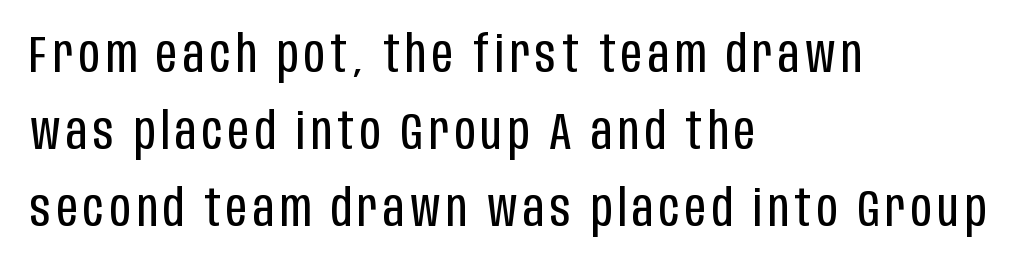
Q: Is the text bold? A: No.
Q: Is the text italic (slanted)? A: No, it is upright.
Q: Is the typeface a serif or a sans-serif typeface? A: Sans-serif.
Q: Is the text underlined? A: No.
Q: How is the paragraph aligned? A: Left-aligned.
Q: Is the spacing between lines tight, normal or loose? A: Normal.
Q: Width (condensed, normal, or wide)? A: Condensed.
Q: Stroke contrast? A: Low.
Q: x-height? A: Large.
Q: Monospaced? A: No.
